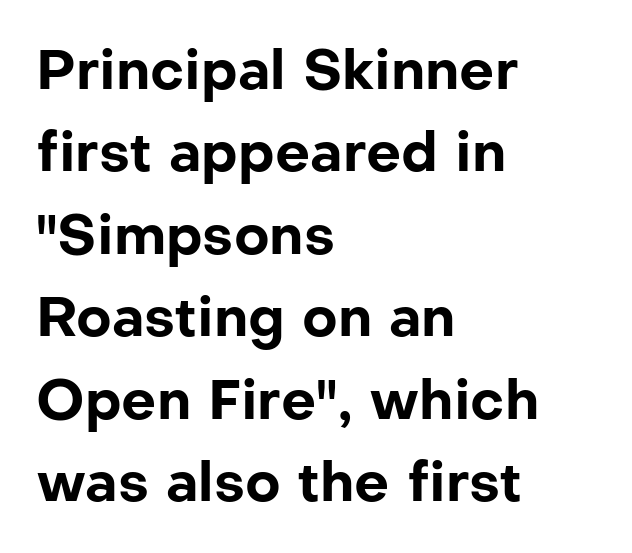
The image shows 55 px bold sans-serif type, upright; set left-aligned, normal line spacing (1.5x), normal letter spacing, not underlined; low stroke contrast and a medium x-height.
